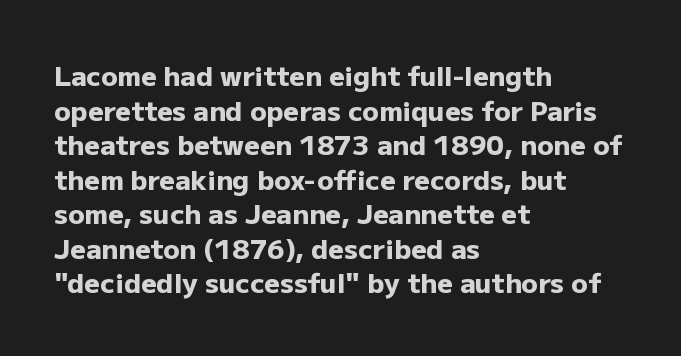
Q: Is the text bold? A: Yes.
Q: Is the text italic (slanted)? A: No, it is upright.
Q: Is the text underlined? A: No.
Q: How is the paragraph aligned? A: Left-aligned.
Q: Is the spacing between letters normal or unusually wide? A: Normal.
Q: Is the spacing between lines tight, normal or loose? A: Normal.
